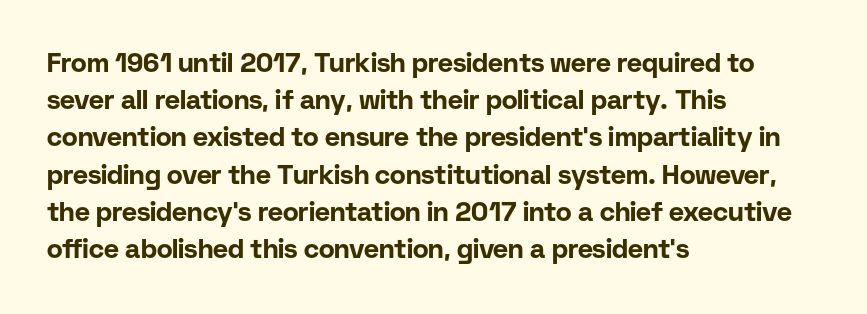
Q: Is the text bold? A: Yes.
Q: Is the text italic (slanted)? A: No, it is upright.
Q: Is the text underlined? A: No.
Q: How is the paragraph aligned? A: Left-aligned.
Q: Is the spacing between letters normal or unusually wide? A: Normal.
Q: Is the spacing between lines tight, normal or loose? A: Normal.
